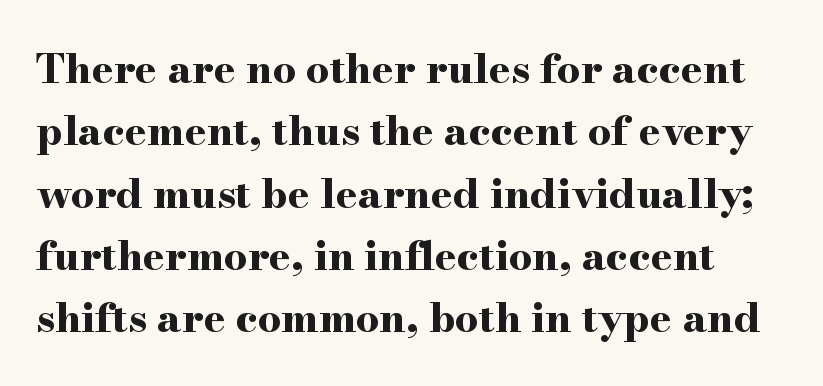
{"serif": "yes", "italic": "no", "bold": "yes", "weight": "bold", "width": "wide", "stroke_contrast": "high", "x_height": "small", "monospaced": "no", "underline": "no", "line_spacing": "normal", "line_spacing_ratio": 1.52, "letter_spacing": "normal", "letter_spacing_em": 0.0, "glyph_px": 41}
